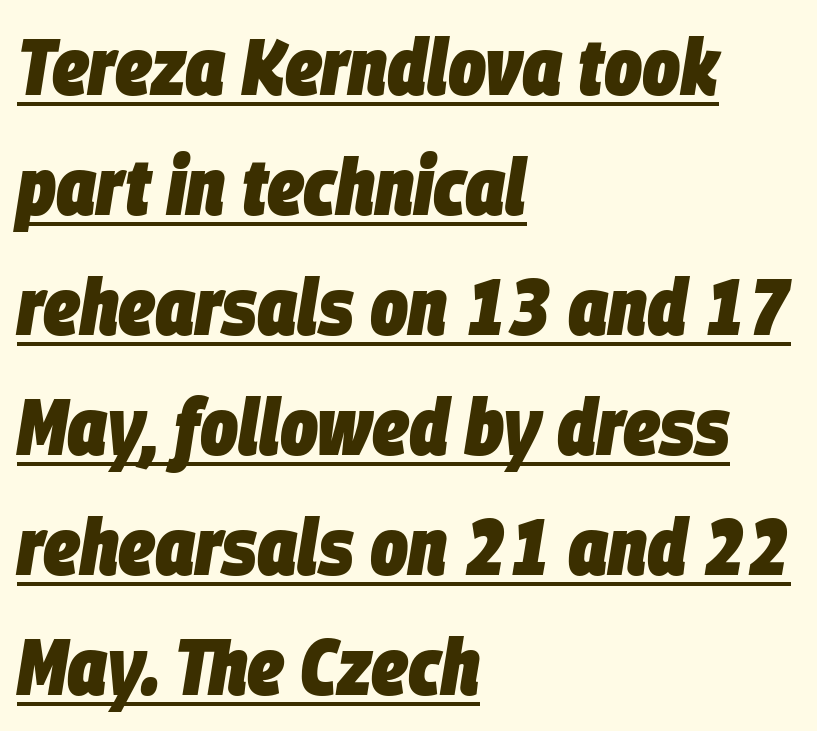
Letter spacing: default. Has an underline been added? It has. Note the varied advance widths — an 'i' is clearly narrower than an 'm'. The passage shown leans; its letterforms are oblique. Pretty heavy lettering here — definitely bold.
